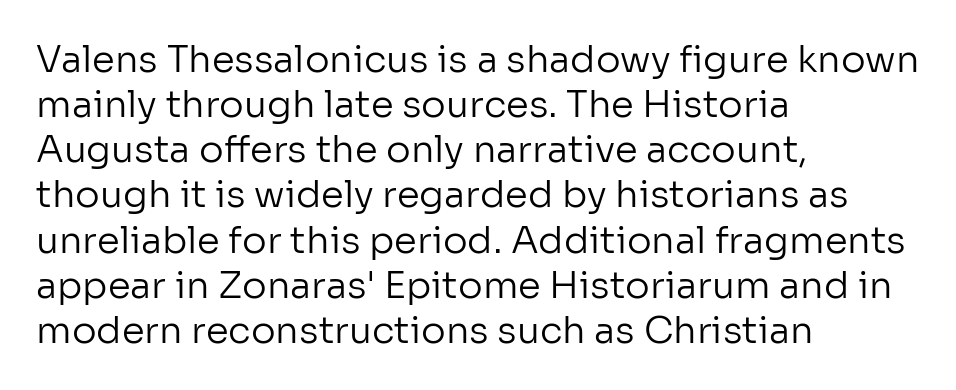
The passage shown is typed in a proportional face where columns would drift. Stems and bowls with no extra thickness — not bold. The letters stand upright; this is a roman face. Nope, no serifs anywhere on these letters. The setting favours the left margin, as ordinary paragraphs usually do. Just letters on the line, the space beneath them empty.
